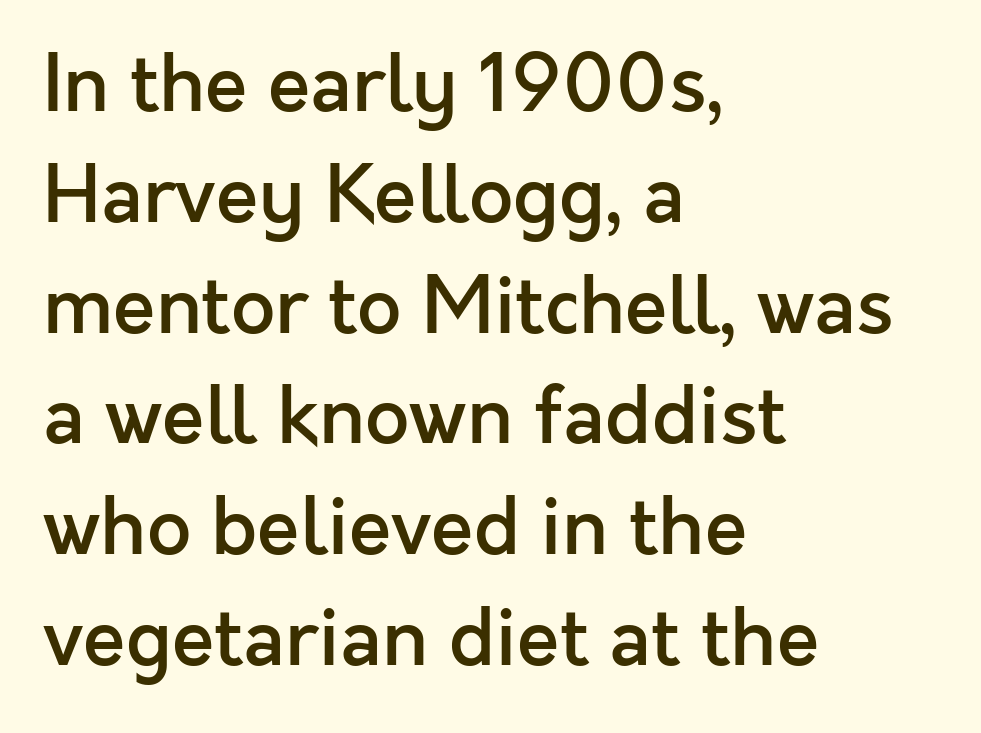
The passage shown is not underscored anywhere. In terms of weight, the rendering is demibold, just under bold. Vertical spacing — default. If you drew a ruler down the left edge, every line would touch it. Nope, not italic — everything's standing straight.
